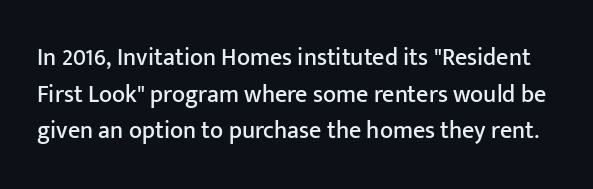
The image shows 24 px text type, upright; set normal line spacing (1.53x), normal letter spacing, not underlined.
